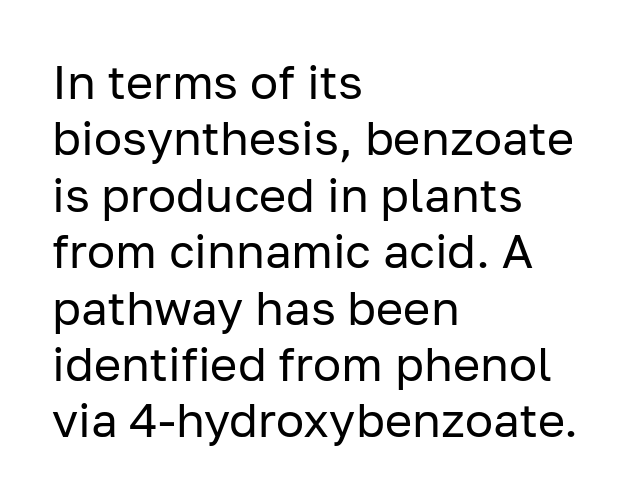
The image shows 47 px regular-weight sans-serif type, upright; set left-aligned, line spacing 1.2x, normal letter spacing, not underlined; low stroke contrast and a medium x-height.
